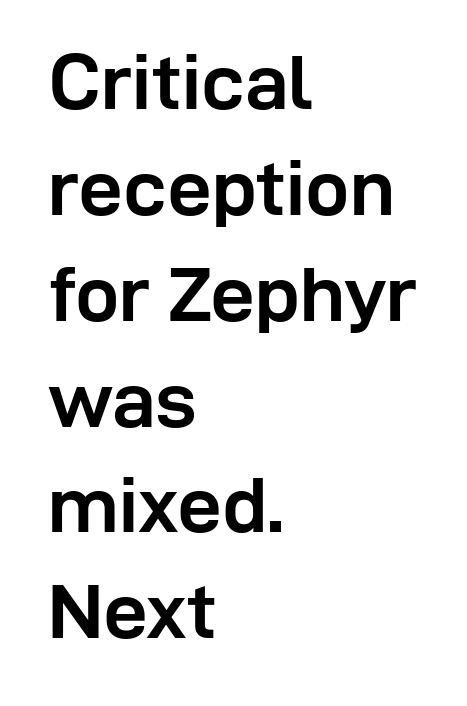
{"serif": "no", "italic": "no", "bold": "yes", "weight": "semibold", "width": "normal", "stroke_contrast": "low", "x_height": "medium", "monospaced": "no", "underline": "no", "align": "left", "line_spacing": "normal", "line_spacing_ratio": 1.34, "letter_spacing": "normal", "letter_spacing_em": 0.0, "glyph_px": 79}
